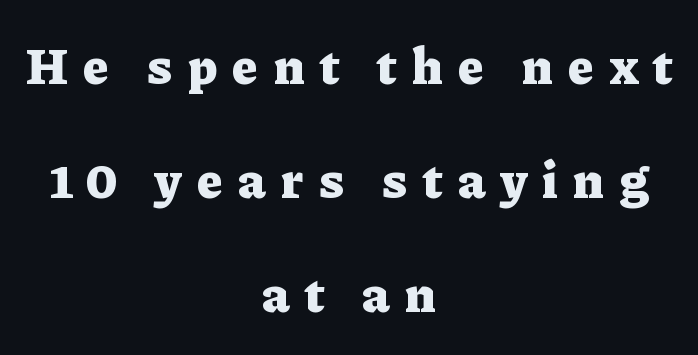
This rendering features lettering with no underline. Letter spacing: wide. Pretty heavy lettering here — definitely bold. Students, observe: this is what heavily led, spacious text looks like.
